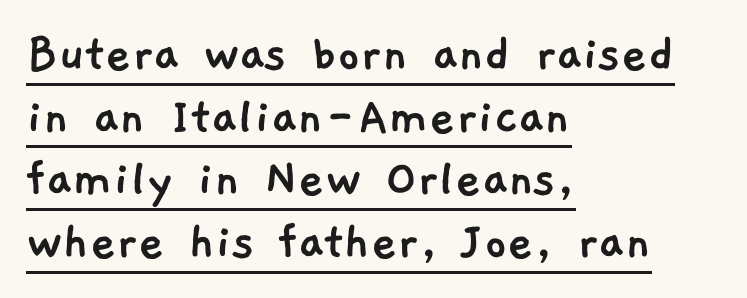
The image shows 56 px sans-serif type; set left-aligned, tight line spacing (1.12x), normal letter spacing, underlined; low stroke contrast and a medium x-height.
